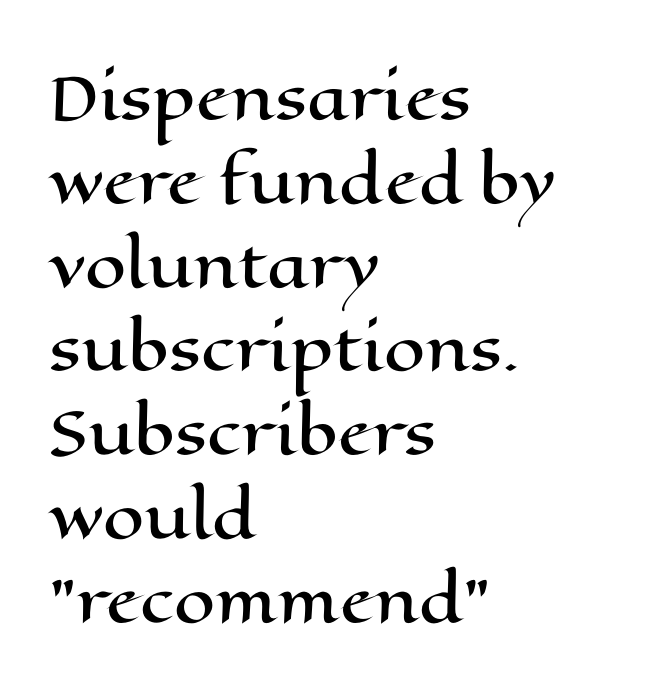
Q: Is the text italic (slanted)? A: No, it is upright.
Q: Is the text underlined? A: No.
Q: How is the paragraph aligned? A: Left-aligned.
Q: Is the spacing between letters normal or unusually wide? A: Normal.
Q: Is the spacing between lines tight, normal or loose? A: Normal.
Q: Width (condensed, normal, or wide)? A: Wide.
Q: Stroke contrast? A: High.
Q: x-height? A: Medium.
Q: Monospaced? A: No.
